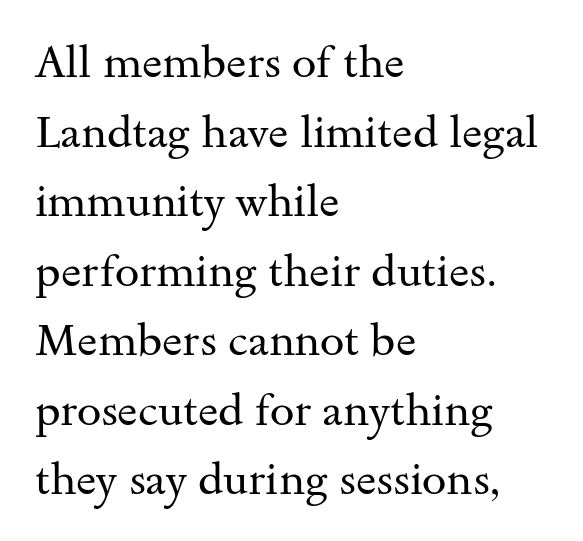
The image shows 44 px regular-weight, wide serif type, upright; set left-aligned, normal line spacing (1.58x), normal letter spacing, not underlined; medium stroke contrast and a small x-height.
